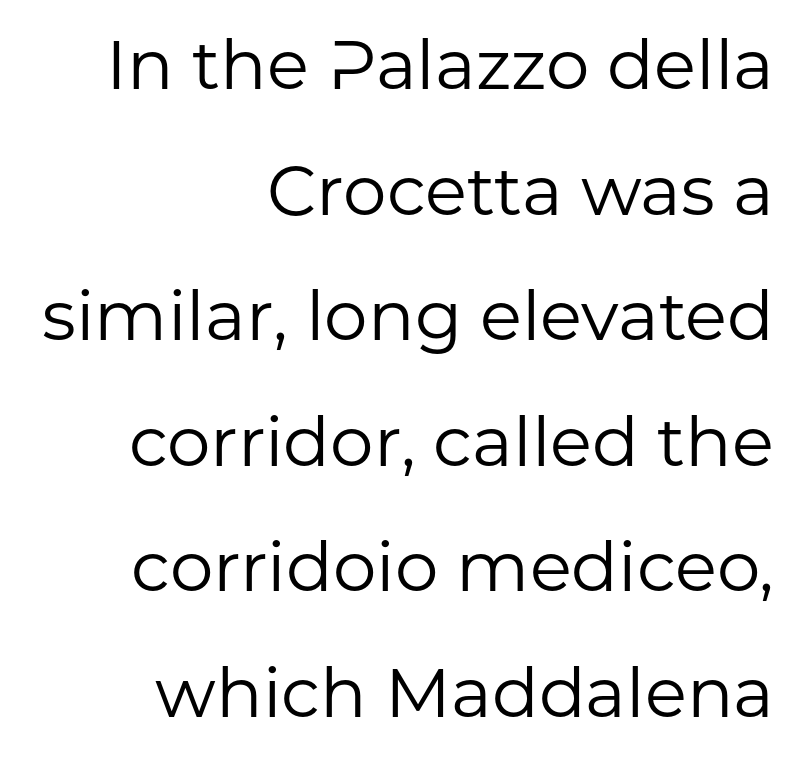
The image shows 69 px regular-weight sans-serif type, upright; set right-aligned, line spacing 1.82x, normal letter spacing, not underlined; low stroke contrast and a medium x-height.
